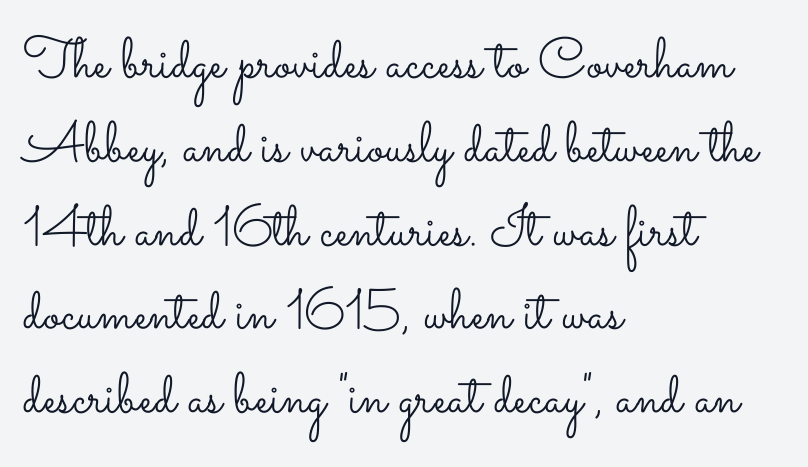
The image shows 57 px light, wide type; set left-aligned, normal line spacing (1.47x), normal letter spacing, not underlined; low stroke contrast and a small x-height.
